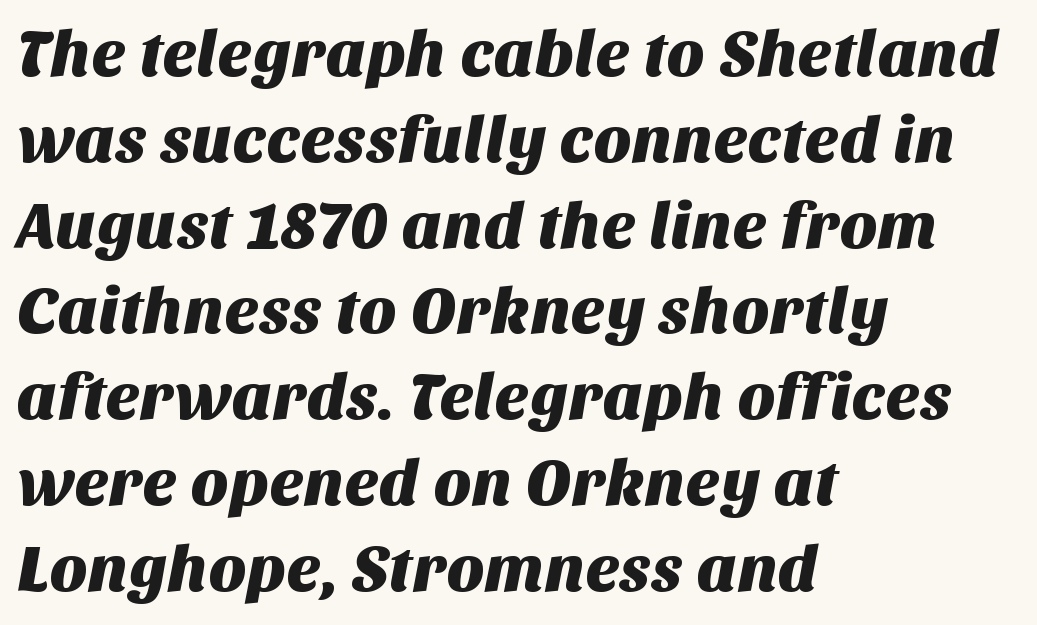
The passage shown stacks its lines at a standard gap. Has an underline been added? It has not. The face used here is rendered with its standard letterfit. Serif or sans? Sans — the stroke terminals are bare. The rendering uses natural spacing where letterforms have individual widths. Typeset ragged right — the left edge is the straight one.
